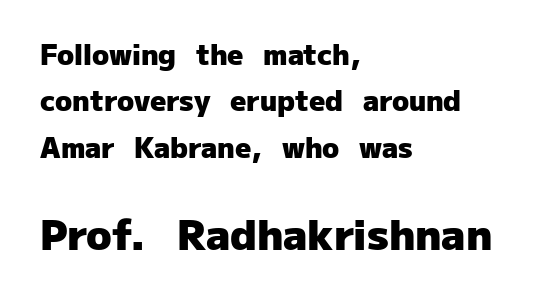
Q: Is the text bold? A: Yes.
Q: Is the text italic (slanted)? A: No, it is upright.
Q: Is the typeface a serif or a sans-serif typeface? A: Sans-serif.
Q: Is the text underlined? A: No.
Q: How is the paragraph aligned? A: Left-aligned.
Q: Is the spacing between letters normal or unusually wide? A: Normal.
Q: Is the spacing between lines tight, normal or loose? A: Normal.
Q: Which block of text is set in a larger size, the first (top) or the second (bottom)? A: The second (bottom) one.
Q: Width (condensed, normal, or wide)? A: Normal.
Q: Stroke contrast? A: Low.
Q: x-height? A: Medium.
Q: Monospaced? A: No.
